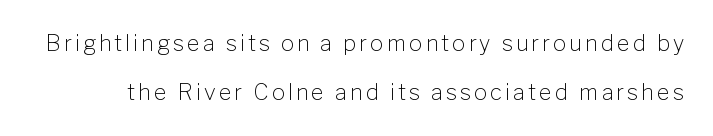
The image shows 22 px text type, upright; set loose line spacing (2.23x), not underlined.
